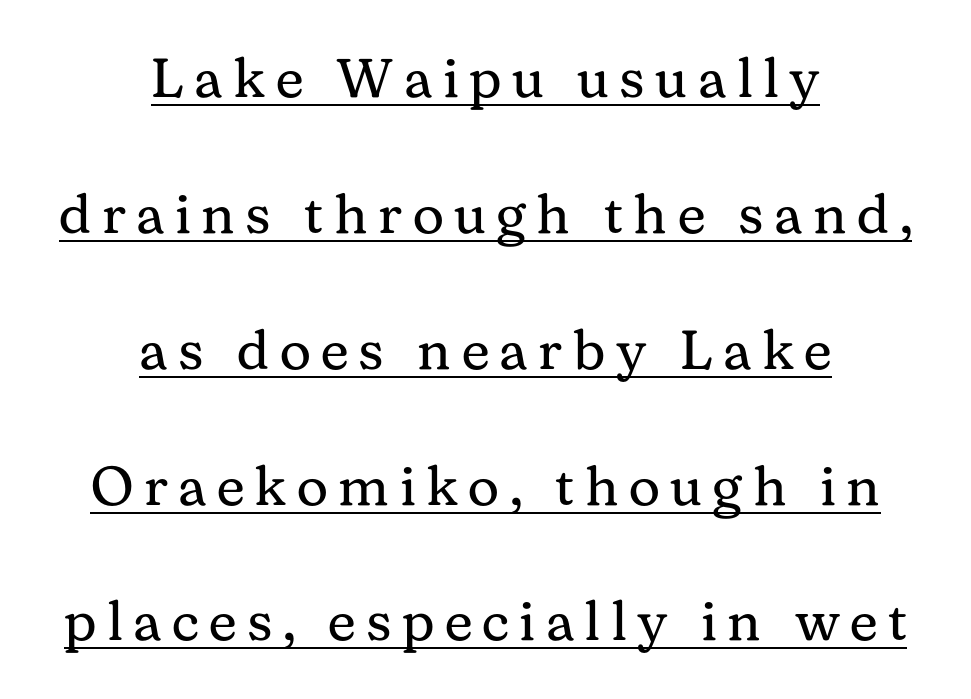
{"serif": "yes", "italic": "no", "bold": "no", "weight": "regular", "width": "normal", "stroke_contrast": "medium", "x_height": "medium", "monospaced": "no", "underline": "yes", "align": "center", "line_spacing": "loose", "line_spacing_ratio": 2.47, "glyph_px": 55}
